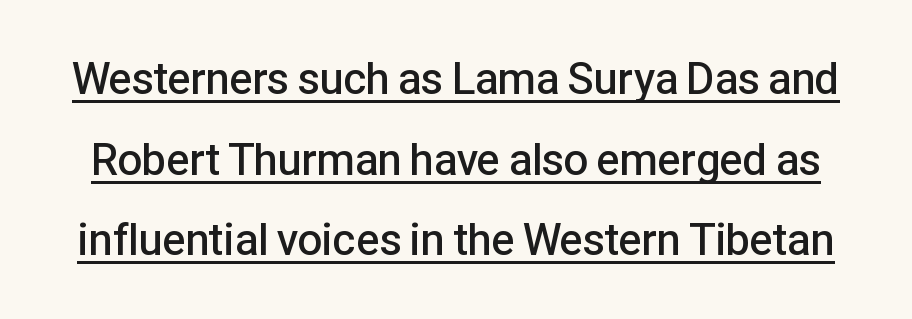
{"serif": "no", "italic": "no", "bold": "semi", "weight": "semibold", "width": "normal", "stroke_contrast": "low", "x_height": "medium", "monospaced": "no", "underline": "yes", "line_spacing_ratio": 1.83, "letter_spacing": "normal", "letter_spacing_em": 0.0, "glyph_px": 44}
